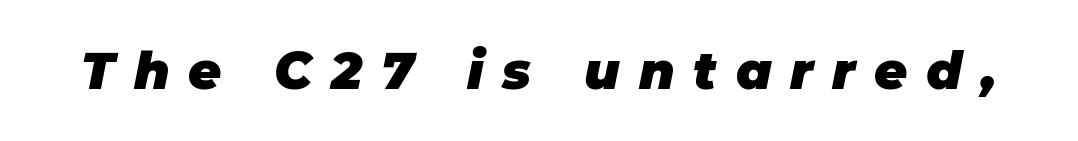
Q: Is the text bold? A: Yes.
Q: Is the text italic (slanted)? A: Yes, it leans right by about 11 degrees.
Q: Is the text underlined? A: No.
Q: Is the spacing between letters normal or unusually wide? A: Unusually wide.
Q: Width (condensed, normal, or wide)? A: Normal.
Q: Stroke contrast? A: Low.
Q: x-height? A: Large.
Q: Monospaced? A: No.
